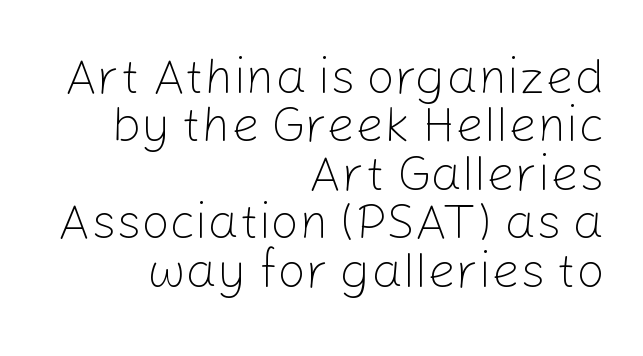
Think of a printed novel: that variable character pitch is what you see here. The rendering anchors every line to the right-hand side. Reading down the column, the eye jumps only a short way to each next line. Only glyphs here, with clear space below each row. The letters carry no serifs — their stems end cleanly without finishing strokes. A quiet, ordinary-to-light weight characterises the typeface.
